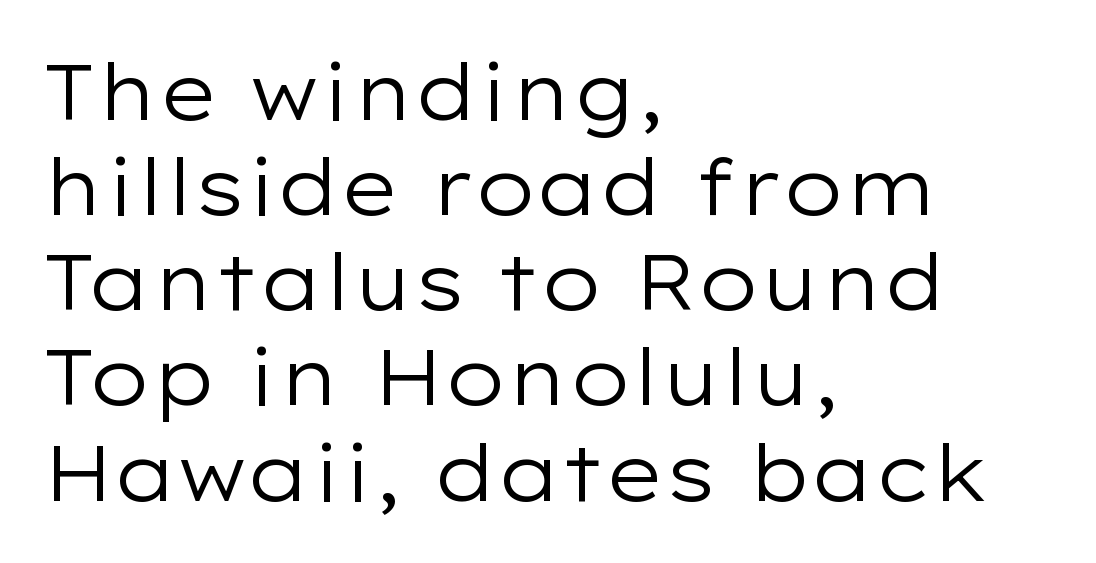
Q: Is the text bold? A: No.
Q: Is the text italic (slanted)? A: No, it is upright.
Q: Is the typeface a serif or a sans-serif typeface? A: Sans-serif.
Q: Is the text underlined? A: No.
Q: How is the paragraph aligned? A: Left-aligned.
Q: Is the spacing between letters normal or unusually wide? A: Normal.
Q: Width (condensed, normal, or wide)? A: Wide.
Q: Stroke contrast? A: Low.
Q: x-height? A: Medium.
Q: Monospaced? A: No.
